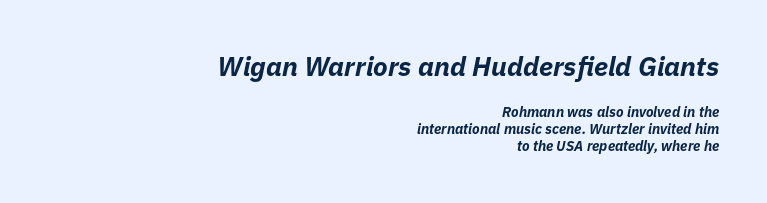
The image shows 27 px bold type, italic (leaning right); set right-aligned, line spacing 1.2x, normal letter spacing, not underlined; the first (top) block is 1.93x larger.
